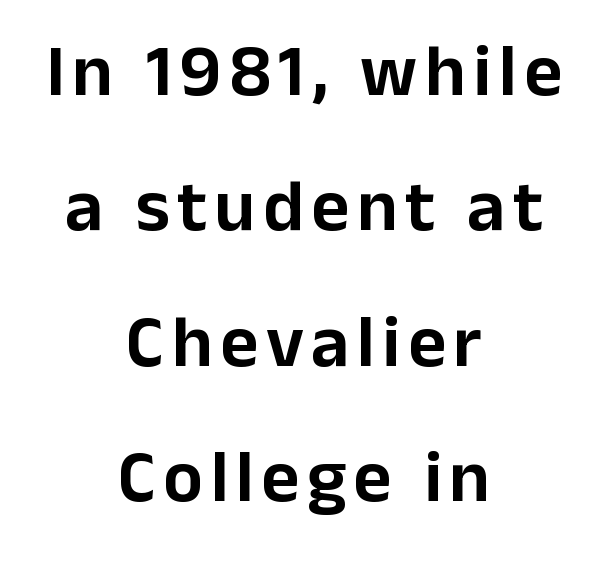
The text was rendered using a sans face with plain stroke endings. Posture: straight, roman, zero tilt. Each row of text sits above clean, open space. Is this a fixed-width face? No — the glyphs have proportional, varying widths. The compositor balanced each line on the midline.
